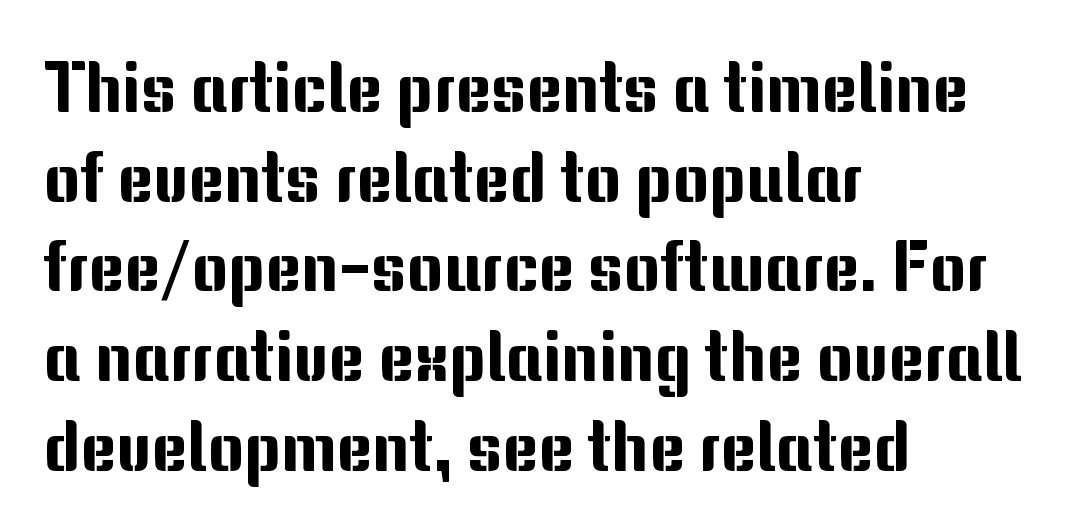
{"serif": "no", "italic": "no", "width": "normal", "stroke_contrast": "medium", "x_height": "medium", "monospaced": "no", "underline": "no", "align": "left", "line_spacing": "normal", "line_spacing_ratio": 1.3, "letter_spacing": "normal", "letter_spacing_em": 0.0, "glyph_px": 69}
